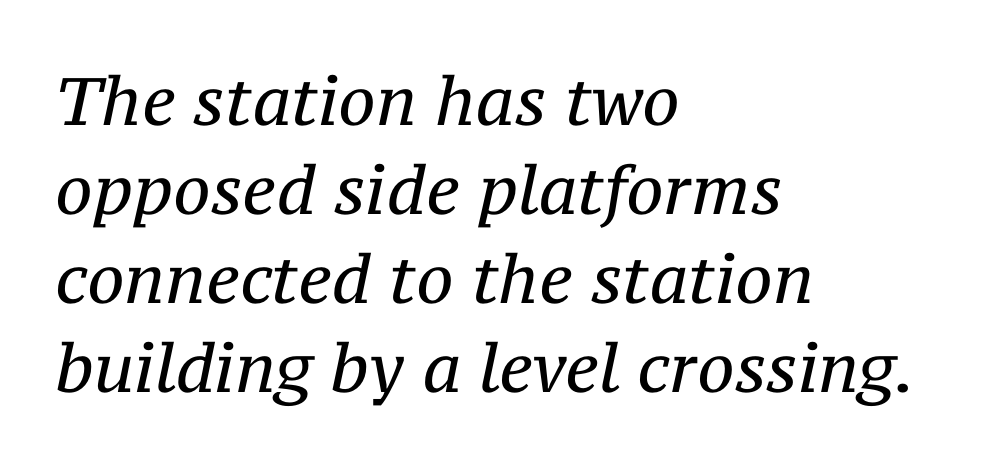
{"serif": "yes", "italic": "yes", "lean": "right", "slant_degrees": 12, "bold": "no", "weight": "regular", "width": "normal", "stroke_contrast": "medium", "x_height": "medium", "monospaced": "no", "underline": "no", "align": "left", "line_spacing": "normal", "line_spacing_ratio": 1.33, "letter_spacing": "normal", "letter_spacing_em": 0.0, "glyph_px": 67}
